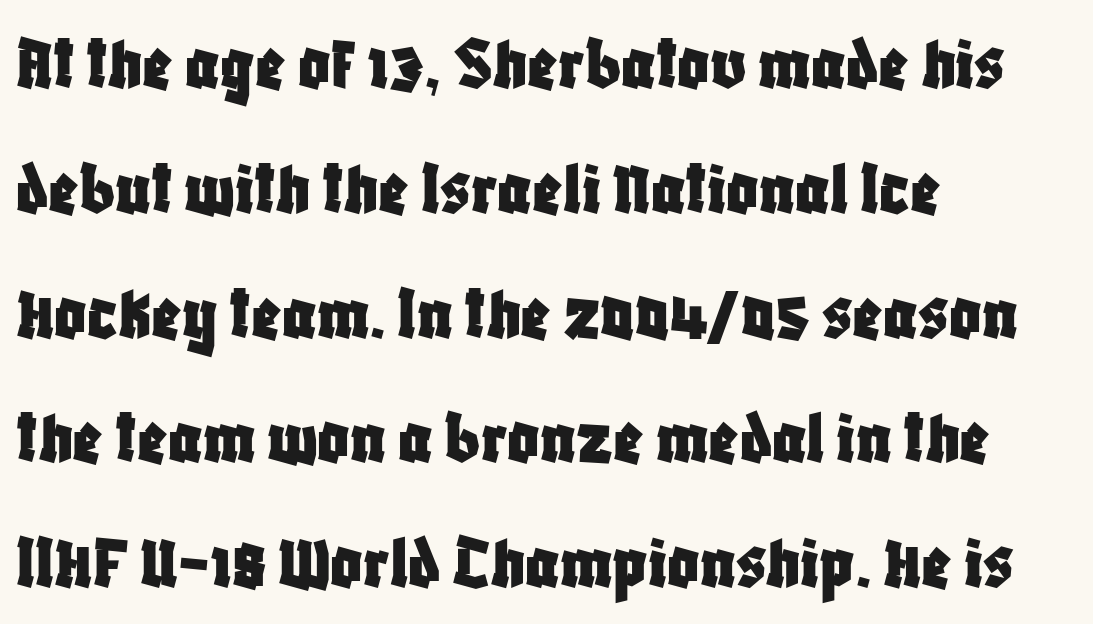
{"serif": "no", "italic": "no", "width": "condensed", "stroke_contrast": "low", "x_height": "large", "monospaced": "no", "underline": "no", "align": "left", "line_spacing": "normal", "line_spacing_ratio": 1.6, "letter_spacing": "normal", "letter_spacing_em": 0.0, "glyph_px": 78}
